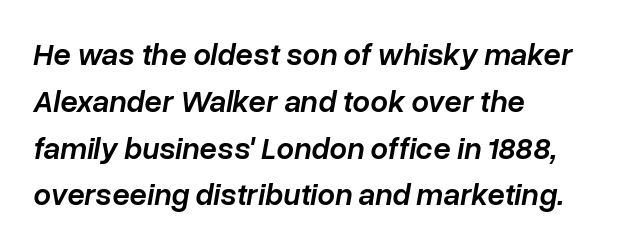
Q: Is the text bold? A: Semi-bold.
Q: Is the text italic (slanted)? A: Yes, it leans right by about 10 degrees.
Q: Is the text underlined? A: No.
Q: How is the paragraph aligned? A: Left-aligned.
Q: Is the spacing between letters normal or unusually wide? A: Normal.
Q: Is the spacing between lines tight, normal or loose? A: Normal.
Q: Width (condensed, normal, or wide)? A: Normal.
Q: Stroke contrast? A: Low.
Q: x-height? A: Medium.
Q: Monospaced? A: No.
